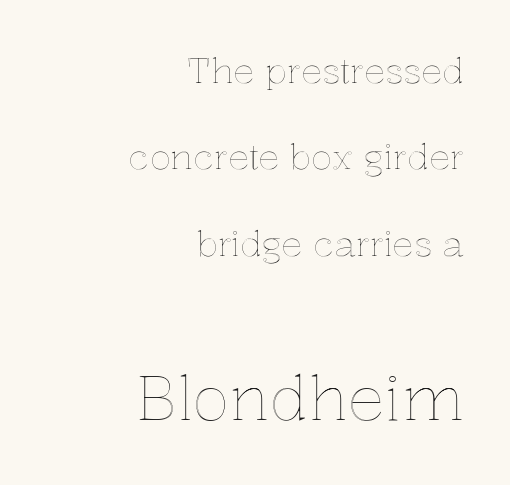
{"italic": "no", "width": "normal", "x_height": "medium", "monospaced": "no", "underline": "no", "align": "right", "line_spacing": "loose", "line_spacing_ratio": 2.47, "letter_spacing": "normal", "letter_spacing_em": 0.0, "larger_block": "second", "size_ratio": 1.77, "glyph_px": 62}
